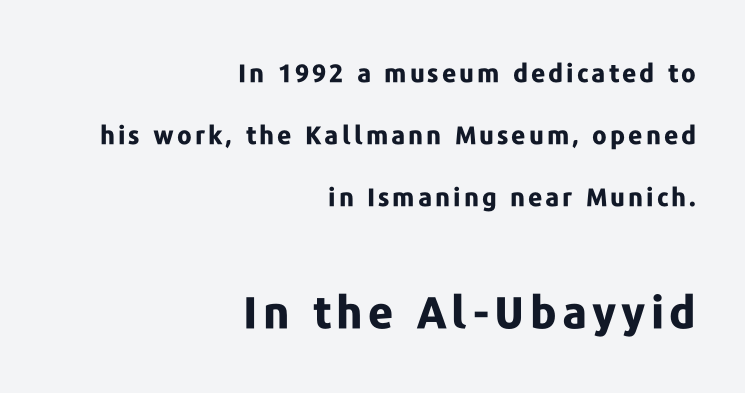
{"serif": "no", "italic": "no", "bold": "yes", "weight": "bold", "width": "normal", "stroke_contrast": "low", "x_height": "medium", "monospaced": "no", "underline": "no", "align": "right", "line_spacing": "loose", "line_spacing_ratio": 2.49, "larger_block": "second", "size_ratio": 1.76, "glyph_px": 44}
